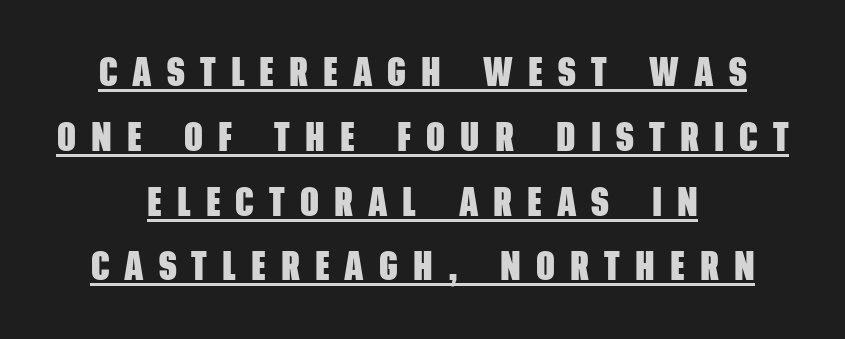
{"serif": "no", "bold": "yes", "weight": "heavy", "width": "condensed", "stroke_contrast": "low", "x_height": "large", "monospaced": "no", "underline": "yes", "align": "center", "line_spacing": "normal", "line_spacing_ratio": 1.58, "letter_spacing": "wide", "letter_spacing_em": 0.37, "glyph_px": 41}
